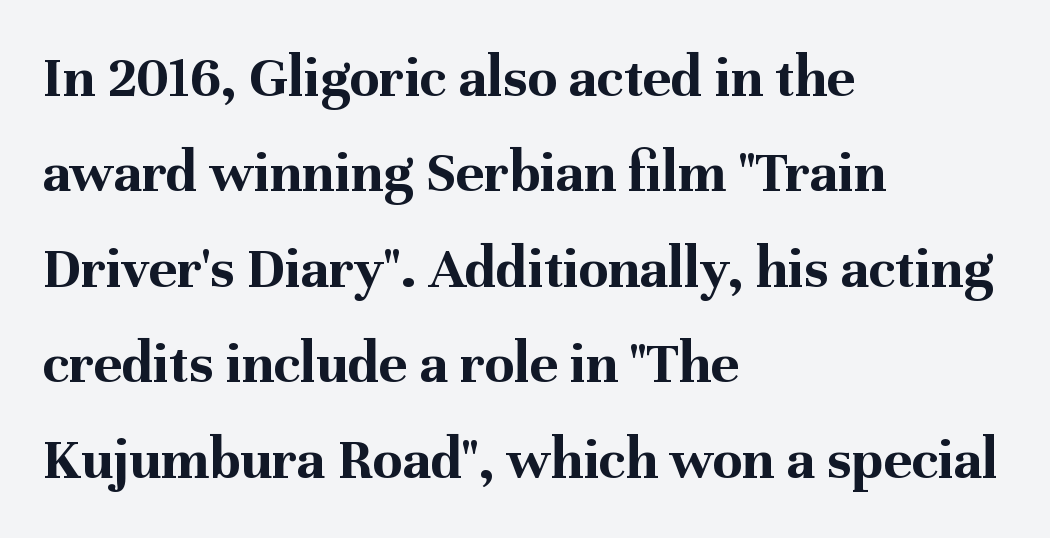
Q: Is the text bold? A: Yes.
Q: Is the text italic (slanted)? A: No, it is upright.
Q: Is the typeface a serif or a sans-serif typeface? A: Serif.
Q: Is the text underlined? A: No.
Q: How is the paragraph aligned? A: Left-aligned.
Q: Is the spacing between letters normal or unusually wide? A: Normal.
Q: Is the spacing between lines tight, normal or loose? A: Normal.
Q: Width (condensed, normal, or wide)? A: Normal.
Q: Stroke contrast? A: Medium.
Q: x-height? A: Medium.
Q: Monospaced? A: No.
